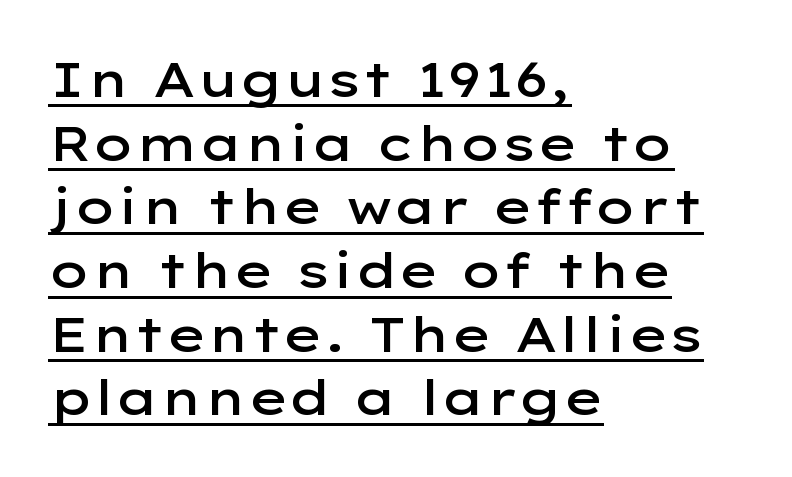
{"serif": "no", "italic": "no", "bold": "semi", "weight": "semibold", "width": "wide", "stroke_contrast": "low", "x_height": "medium", "monospaced": "no", "underline": "yes", "align": "left", "line_spacing": "normal", "line_spacing_ratio": 1.3, "letter_spacing": "normal", "letter_spacing_em": 0.0, "glyph_px": 49}
